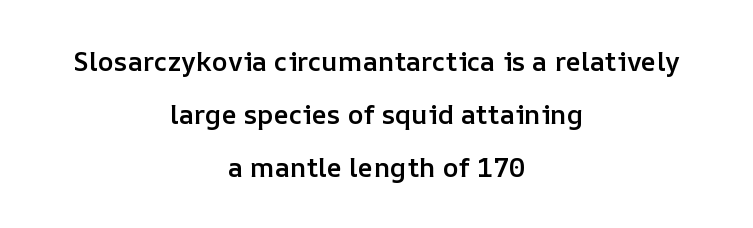
The image shows 27 px text type, upright; set centered, loose line spacing (1.96x), normal letter spacing, not underlined.
